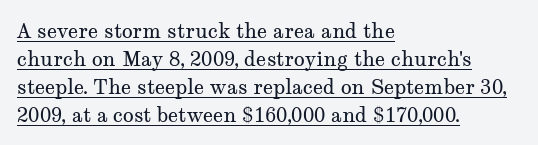
Q: Is the text bold? A: No.
Q: Is the text italic (slanted)? A: No, it is upright.
Q: Is the text underlined? A: Yes.
Q: How is the paragraph aligned? A: Left-aligned.
Q: Is the spacing between letters normal or unusually wide? A: Normal.
Q: Is the spacing between lines tight, normal or loose? A: Normal.
